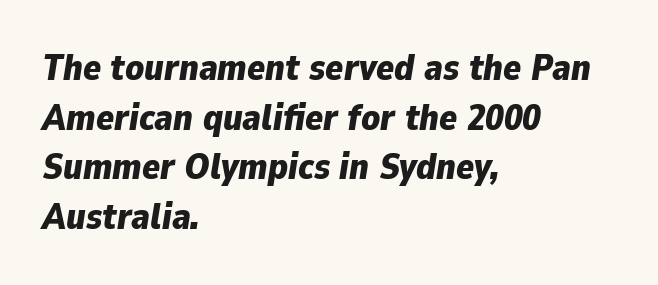
When letters slant like this, we call the style italic. The passage shown is not underscored anywhere. The face used here is proportionally spaced, like ordinary book or web type. The ragged edge is on the right, which tells us the setting is flush left. The horizontal fit of the characters is conventional and even.
